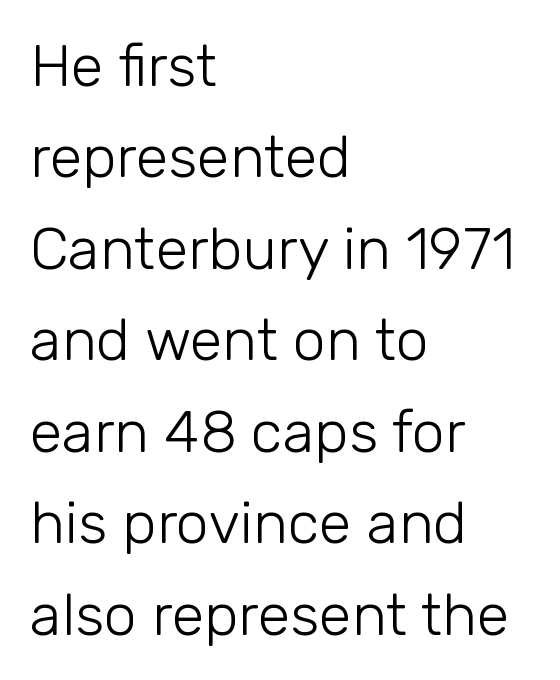
Q: Is the text bold? A: No.
Q: Is the text italic (slanted)? A: No, it is upright.
Q: Is the typeface a serif or a sans-serif typeface? A: Sans-serif.
Q: Is the text underlined? A: No.
Q: How is the paragraph aligned? A: Left-aligned.
Q: Is the spacing between letters normal or unusually wide? A: Normal.
Q: Is the spacing between lines tight, normal or loose? A: Normal.
Q: Width (condensed, normal, or wide)? A: Normal.
Q: Stroke contrast? A: Low.
Q: x-height? A: Medium.
Q: Monospaced? A: No.
